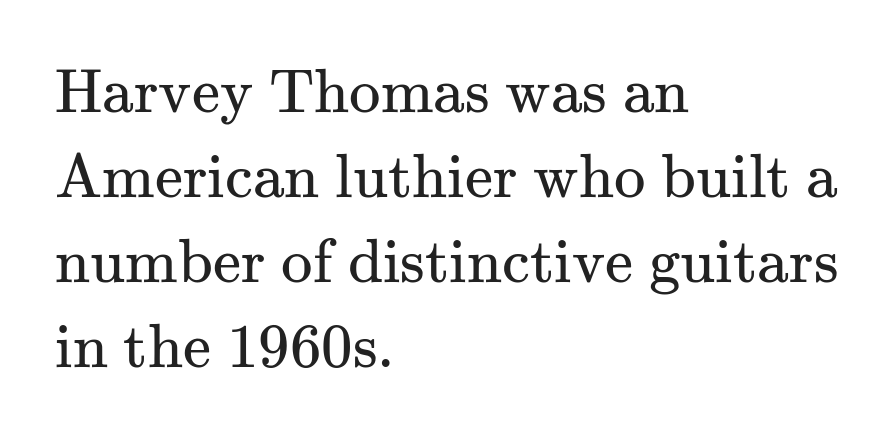
The image shows 63 px regular-weight serif type, upright; set left-aligned, normal line spacing (1.35x), normal letter spacing, not underlined; medium stroke contrast and a small x-height.
